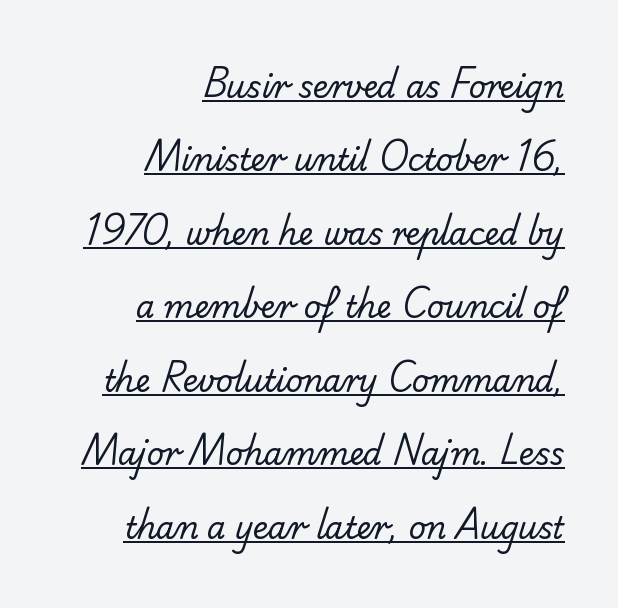
{"serif": "no", "bold": "no", "weight": "regular", "width": "normal", "stroke_contrast": "low", "x_height": "small", "monospaced": "no", "underline": "yes", "align": "right", "line_spacing": "loose", "line_spacing_ratio": 2.45, "letter_spacing": "normal", "letter_spacing_em": 0.0, "glyph_px": 30}
